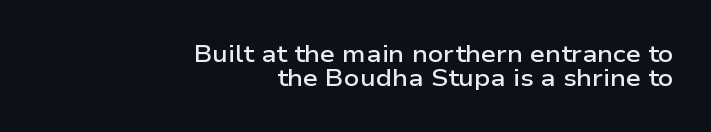
{"italic": "no", "bold": "semi", "underline": "no", "align": "right", "line_spacing": "tight", "line_spacing_ratio": 1.0, "letter_spacing": "normal", "letter_spacing_em": 0.0, "glyph_px": 24}
